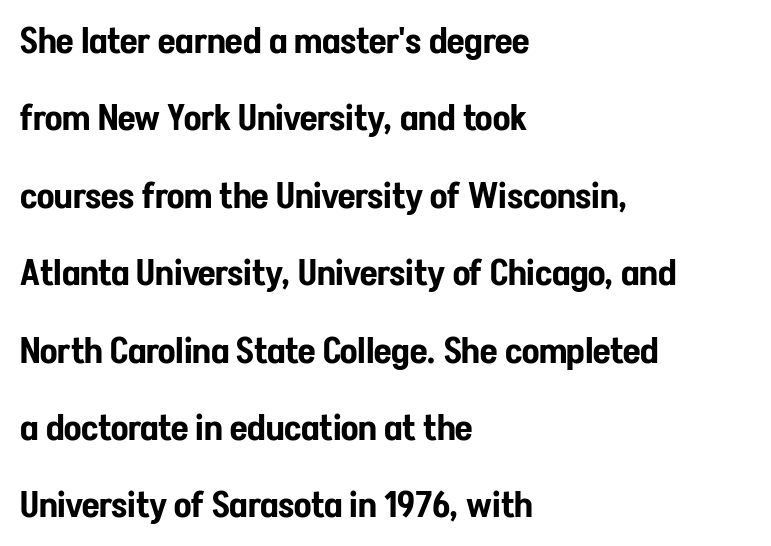
The image shows 36 px condensed sans-serif type, upright; set left-aligned, loose line spacing (2.15x), normal letter spacing, not underlined; low stroke contrast and a medium x-height.
